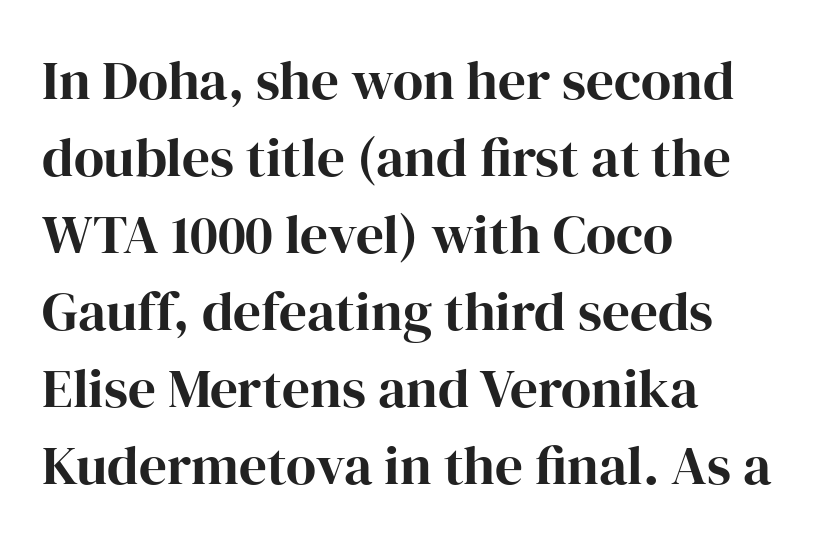
{"serif": "yes", "italic": "no", "bold": "yes", "weight": "bold", "width": "normal", "stroke_contrast": "high", "x_height": "medium", "monospaced": "no", "underline": "no", "align": "left", "line_spacing": "normal", "line_spacing_ratio": 1.4, "letter_spacing": "normal", "letter_spacing_em": 0.0, "glyph_px": 55}
